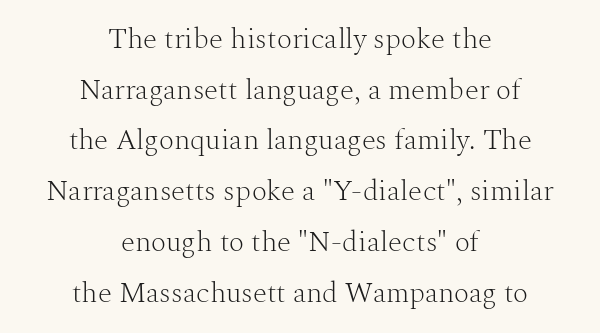
The image shows 29 px light serif type, upright; set centered, line spacing 1.75x, normal letter spacing, not underlined; medium stroke contrast and a medium x-height.
